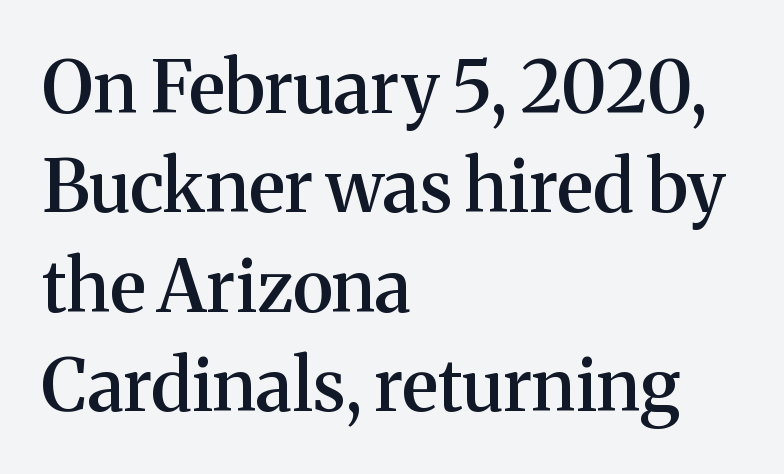
{"serif": "yes", "italic": "no", "bold": "semi", "weight": "semibold", "width": "normal", "stroke_contrast": "medium", "x_height": "medium", "monospaced": "no", "underline": "no", "align": "left", "line_spacing": "normal", "line_spacing_ratio": 1.38, "letter_spacing": "normal", "letter_spacing_em": 0.0, "glyph_px": 72}
